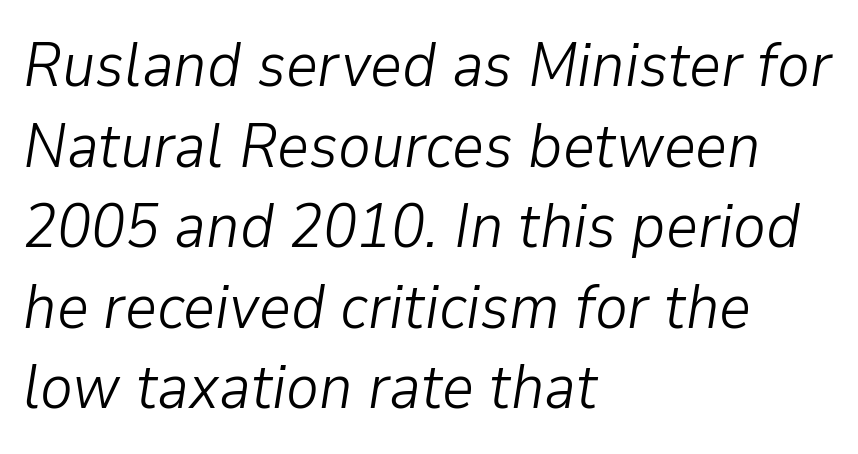
{"italic": "yes", "lean": "right", "slant_degrees": 9, "bold": "no", "weight": "light", "width": "normal", "stroke_contrast": "low", "x_height": "medium", "monospaced": "no", "underline": "no", "align": "left", "line_spacing": "normal", "line_spacing_ratio": 1.3, "letter_spacing": "normal", "letter_spacing_em": 0.0, "glyph_px": 62}
